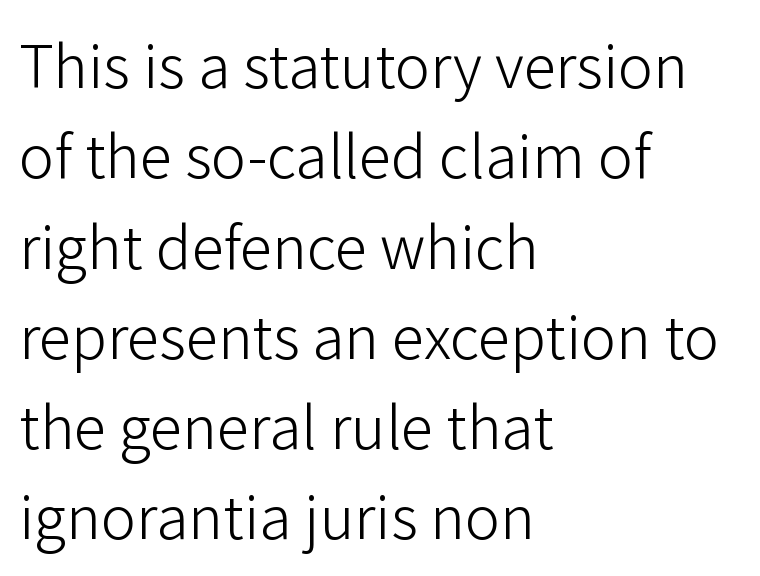
{"serif": "no", "italic": "no", "bold": "no", "weight": "light", "width": "normal", "stroke_contrast": "low", "x_height": "medium", "monospaced": "no", "underline": "no", "align": "left", "line_spacing": "normal", "line_spacing_ratio": 1.53, "letter_spacing": "normal", "letter_spacing_em": 0.0, "glyph_px": 59}
